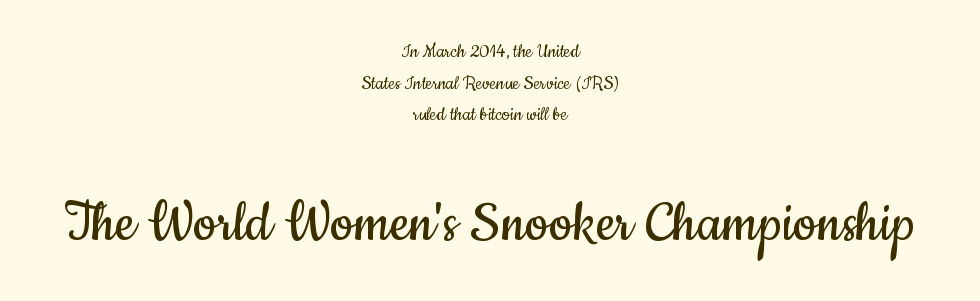
Q: Is the text bold? A: No.
Q: Is the text italic (slanted)? A: Yes.
Q: Is the typeface a serif or a sans-serif typeface? A: Sans-serif.
Q: Is the text underlined? A: No.
Q: How is the paragraph aligned? A: Centered.
Q: Is the spacing between letters normal or unusually wide? A: Normal.
Q: Is the spacing between lines tight, normal or loose? A: Normal.
Q: Which block of text is set in a larger size, the first (top) or the second (bottom)? A: The second (bottom) one.
Q: Width (condensed, normal, or wide)? A: Condensed.
Q: Stroke contrast? A: Low.
Q: x-height? A: Small.
Q: Monospaced? A: No.
